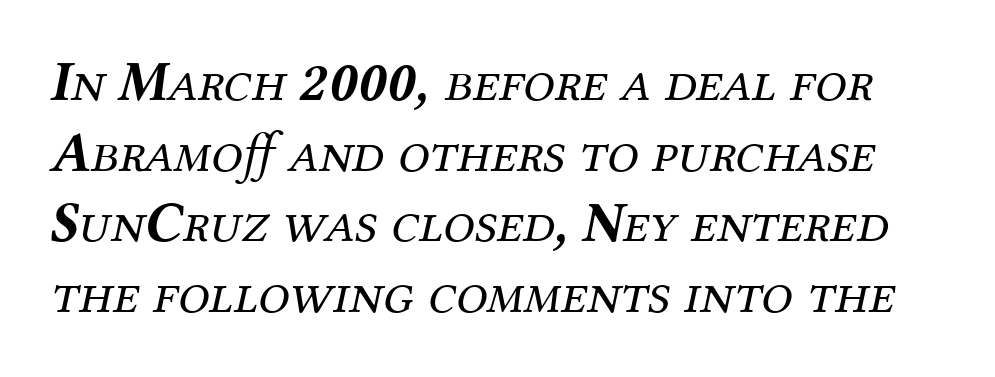
The lettering tilts uniformly, giving the passage an italic look. Are there feet on the stems? There are — it's a serif. Quick note: underline off. You could call the tracking neutral — neither tight nor loose. Character widths vary here, with narrow letters taking less room than wide ones. The characters are drawn with everyday or finer stroke widths.
